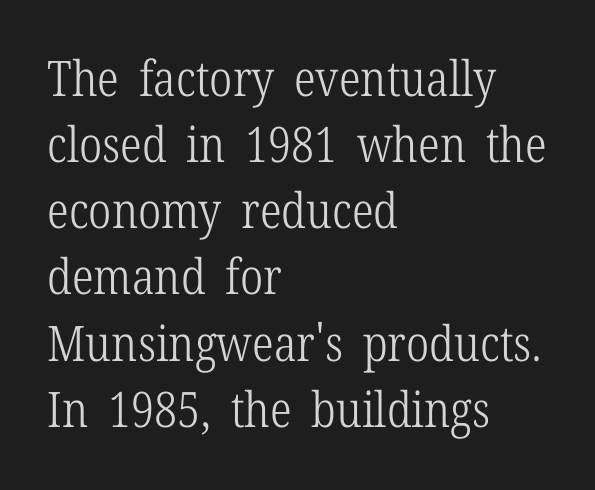
{"serif": "yes", "italic": "no", "bold": "no", "weight": "light", "width": "condensed", "stroke_contrast": "low", "x_height": "medium", "monospaced": "no", "underline": "no", "align": "left", "line_spacing": "normal", "line_spacing_ratio": 1.35, "letter_spacing": "normal", "letter_spacing_em": 0.0, "glyph_px": 49}
